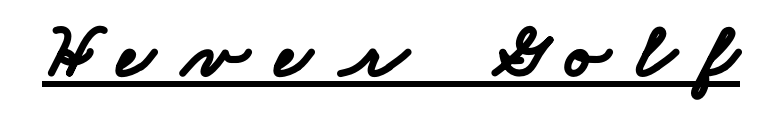
A typesetter would call this heavily tracked-out type. The font family rendered here belongs to the sans-serif group. The strokes are fattened all the way to bold. The face used here is proportionally spaced, like ordinary book or web type. The rendering uses the underline text-decoration.
